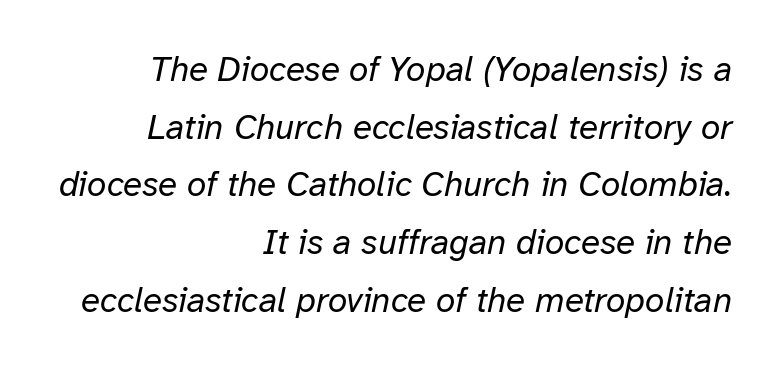
Q: Is the text bold? A: No.
Q: Is the text italic (slanted)? A: Yes, it leans right by about 12 degrees.
Q: Is the text underlined? A: No.
Q: How is the paragraph aligned? A: Right-aligned.
Q: Is the spacing between letters normal or unusually wide? A: Normal.
Q: Is the spacing between lines tight, normal or loose? A: Normal.
Q: Width (condensed, normal, or wide)? A: Normal.
Q: Stroke contrast? A: Low.
Q: x-height? A: Medium.
Q: Monospaced? A: No.
